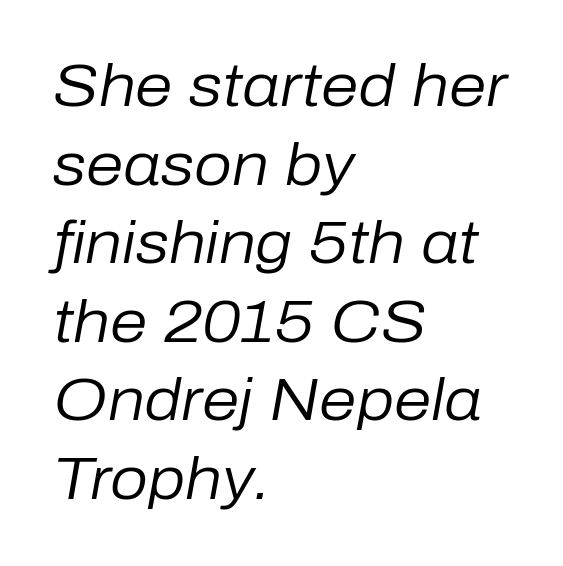
{"italic": "yes", "lean": "right", "slant_degrees": 10, "bold": "no", "weight": "regular", "width": "normal", "stroke_contrast": "low", "x_height": "medium", "monospaced": "no", "underline": "no", "align": "left", "line_spacing": "normal", "line_spacing_ratio": 1.31, "letter_spacing": "normal", "letter_spacing_em": 0.0, "glyph_px": 60}
